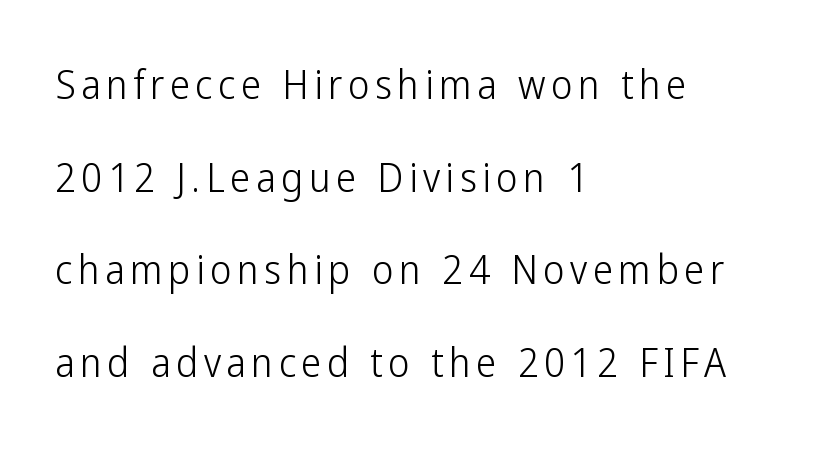
The image shows 41 px light, condensed sans-serif type, upright; set left-aligned, loose line spacing (2.26x), not underlined; low stroke contrast and a medium x-height.
